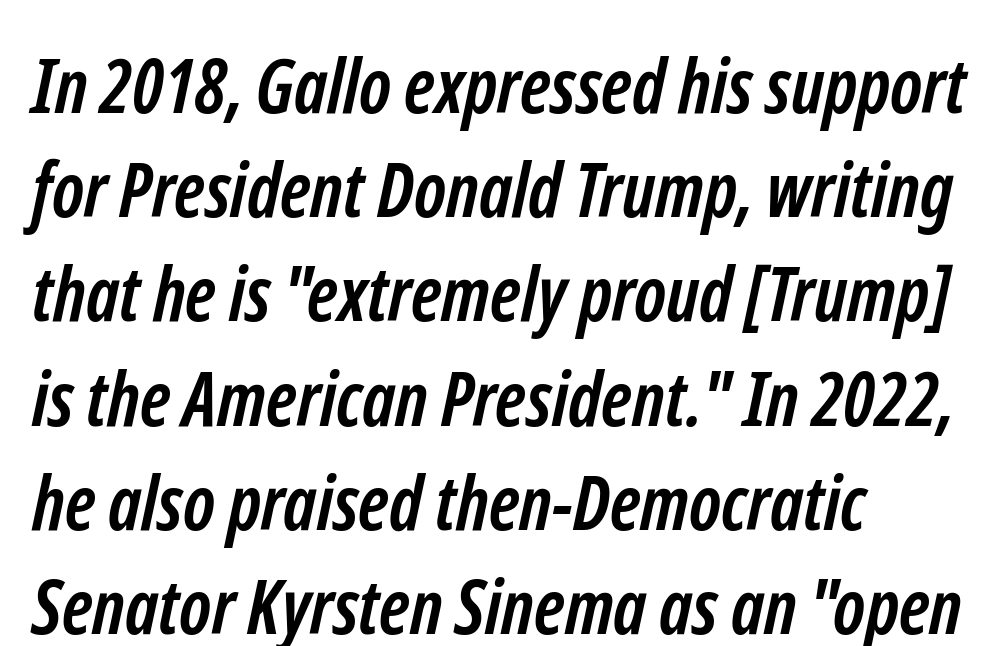
The image shows 75 px semibold, condensed sans-serif type; set left-aligned, normal line spacing (1.39x), normal letter spacing, not underlined; low stroke contrast and a medium x-height.
